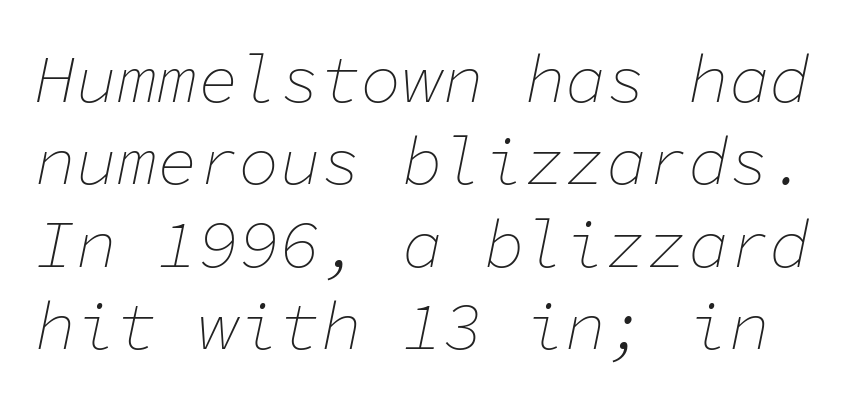
{"italic": "yes", "lean": "right", "slant_degrees": 11, "bold": "no", "weight": "thin", "width": "normal", "stroke_contrast": "low", "x_height": "medium", "monospaced": "yes", "underline": "no", "line_spacing_ratio": 1.21, "letter_spacing": "normal", "letter_spacing_em": 0.0, "glyph_px": 68}
